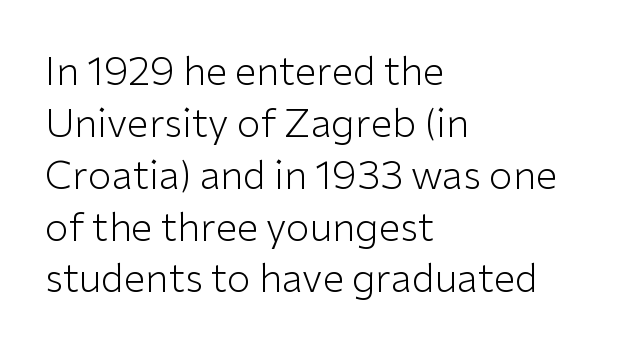
{"serif": "no", "italic": "no", "bold": "no", "weight": "light", "width": "normal", "stroke_contrast": "low", "x_height": "medium", "monospaced": "no", "underline": "no", "align": "left", "line_spacing": "normal", "line_spacing_ratio": 1.33, "letter_spacing": "normal", "letter_spacing_em": 0.0, "glyph_px": 39}
